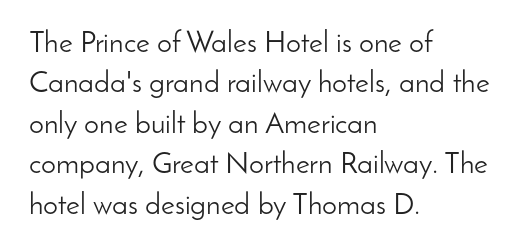
Which margin do the lines hug? The left one — the right edge is uneven. Looks like regular typesetting: each glyph gets only the width it needs. To sum up the face: it is a sans, with no serifs. Characters remain perfectly vertical along every line. Each stroke keeps to a modest, everyday thickness or less.
